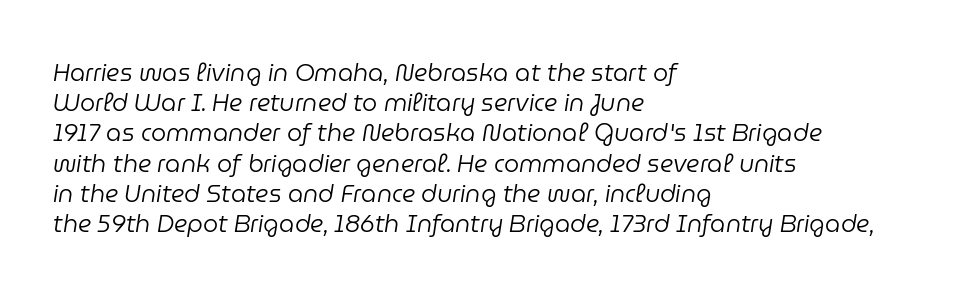
The image shows 24 px text type, italic (leaning right); set left-aligned, normal line spacing (1.26x), normal letter spacing, not underlined.
